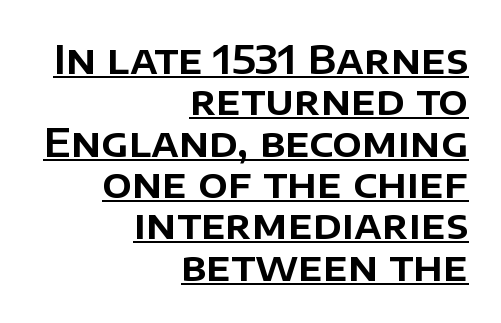
{"serif": "no", "italic": "no", "width": "normal", "stroke_contrast": "low", "x_height": "large", "monospaced": "no", "underline": "yes", "align": "right", "line_spacing": "tight", "line_spacing_ratio": 1.06, "letter_spacing": "normal", "letter_spacing_em": 0.0, "glyph_px": 39}
